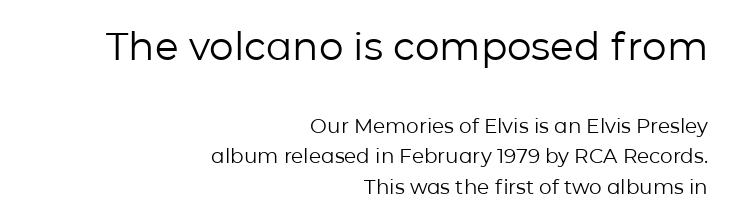
Q: Is the text bold? A: No.
Q: Is the text italic (slanted)? A: No, it is upright.
Q: Is the typeface a serif or a sans-serif typeface? A: Sans-serif.
Q: Is the text underlined? A: No.
Q: How is the paragraph aligned? A: Right-aligned.
Q: Is the spacing between letters normal or unusually wide? A: Normal.
Q: Is the spacing between lines tight, normal or loose? A: Normal.
Q: Which block of text is set in a larger size, the first (top) or the second (bottom)? A: The first (top) one.
Q: Width (condensed, normal, or wide)? A: Normal.
Q: Stroke contrast? A: Low.
Q: x-height? A: Medium.
Q: Monospaced? A: No.
